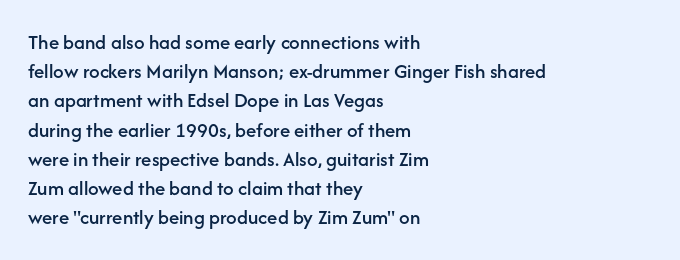
{"italic": "no", "underline": "no", "align": "left", "line_spacing": "normal", "line_spacing_ratio": 1.39, "letter_spacing": "normal", "letter_spacing_em": 0.0, "glyph_px": 21}
